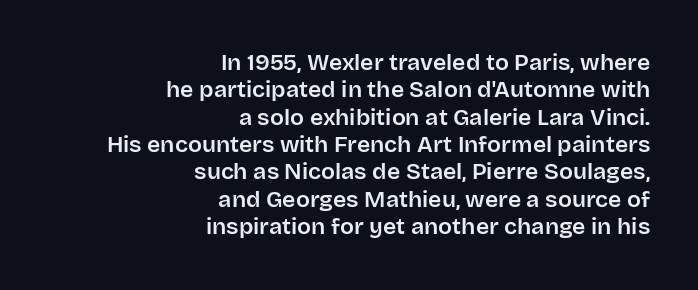
The image shows 23 px text type, upright; set right-aligned, line spacing 1.19x, normal letter spacing, not underlined.
